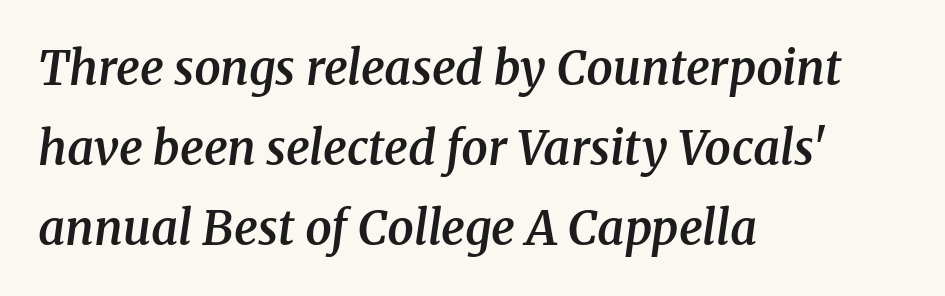
{"serif": "yes", "italic": "yes", "lean": "right", "slant_degrees": 8, "bold": "semi", "weight": "semibold", "width": "normal", "stroke_contrast": "medium", "x_height": "medium", "monospaced": "no", "underline": "no", "align": "left", "line_spacing": "normal", "line_spacing_ratio": 1.7, "letter_spacing": "normal", "letter_spacing_em": 0.0, "glyph_px": 47}
